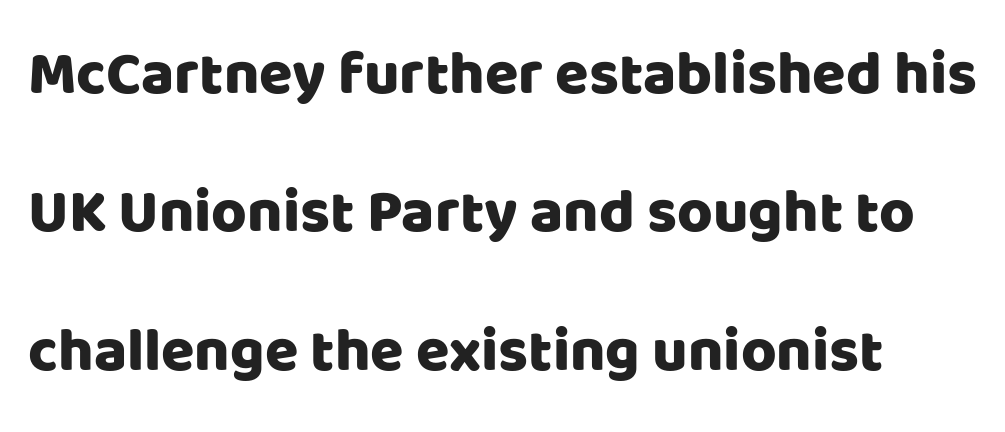
{"serif": "no", "italic": "no", "width": "normal", "stroke_contrast": "low", "x_height": "large", "monospaced": "no", "underline": "no", "line_spacing": "loose", "line_spacing_ratio": 2.27, "letter_spacing": "normal", "letter_spacing_em": 0.0, "glyph_px": 61}
